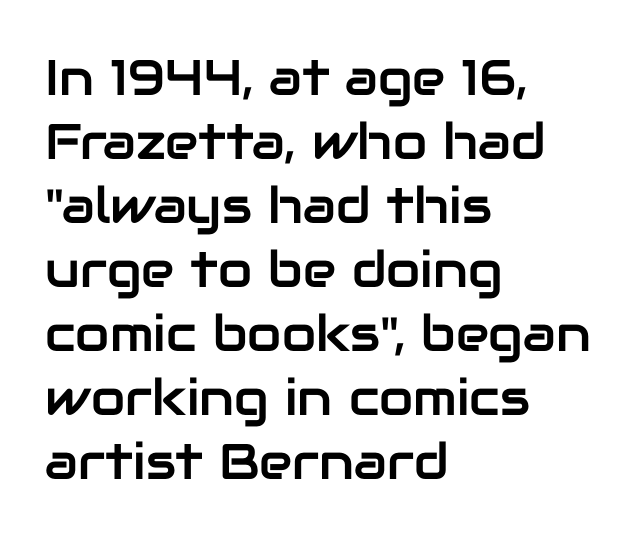
The image shows 50 px sans-serif type, upright; set left-aligned, normal line spacing (1.28x), normal letter spacing, not underlined; low stroke contrast and a medium x-height.
